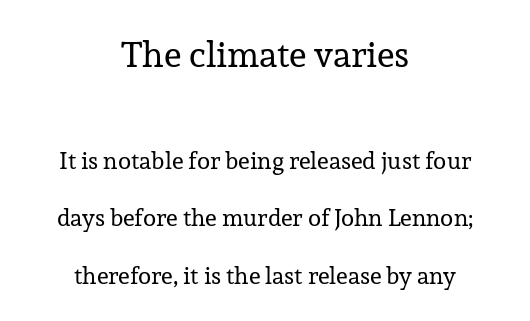
Q: Is the text bold? A: No.
Q: Is the text italic (slanted)? A: No, it is upright.
Q: Is the typeface a serif or a sans-serif typeface? A: Serif.
Q: Is the text underlined? A: No.
Q: How is the paragraph aligned? A: Centered.
Q: Is the spacing between letters normal or unusually wide? A: Normal.
Q: Is the spacing between lines tight, normal or loose? A: Loose.
Q: Which block of text is set in a larger size, the first (top) or the second (bottom)? A: The first (top) one.
Q: Width (condensed, normal, or wide)? A: Normal.
Q: Stroke contrast? A: Low.
Q: x-height? A: Medium.
Q: Monospaced? A: No.
